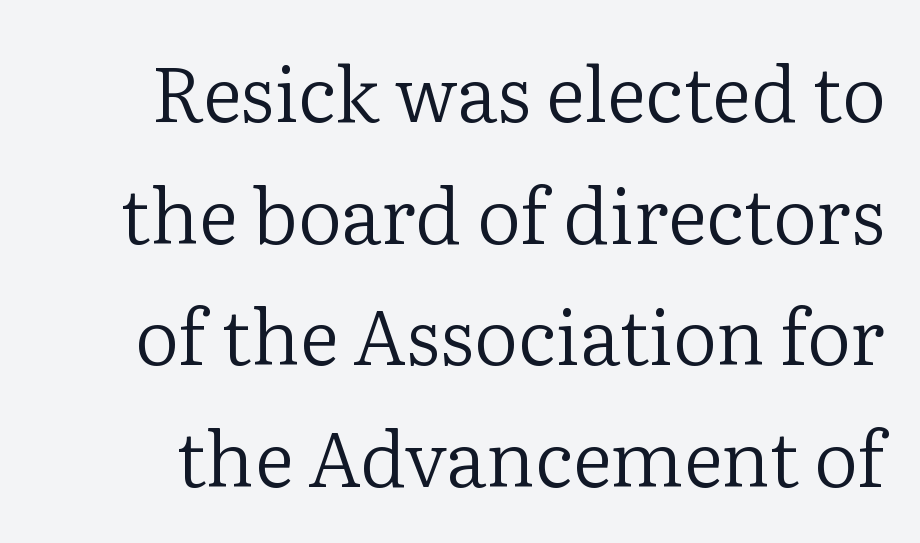
A typesetter would call this proportional, since set widths differ per character. Short note: letters normally spaced. On a weight scale, this lands at 450 or below. The type family on display is of the serif kind. The rows are spaced the way most documents space them. Has an underline been added? It has not.
